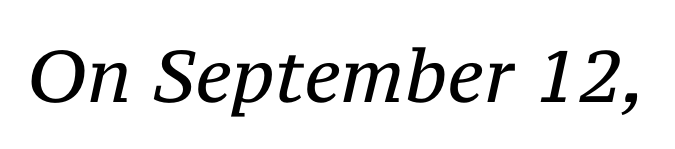
{"serif": "yes", "italic": "yes", "lean": "right", "slant_degrees": 12, "bold": "no", "weight": "regular", "width": "normal", "stroke_contrast": "medium", "x_height": "medium", "monospaced": "no", "underline": "no", "letter_spacing": "normal", "letter_spacing_em": 0.0, "glyph_px": 73}
